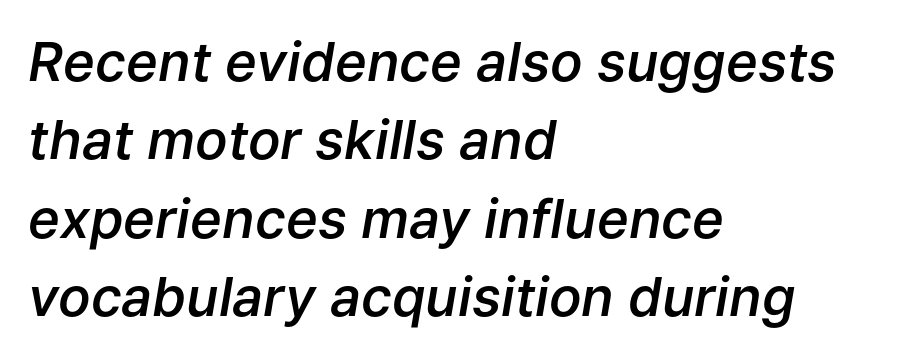
The image shows 54 px semibold type, italic (leaning right); set left-aligned, normal line spacing (1.45x), normal letter spacing, not underlined; low stroke contrast and a medium x-height.
